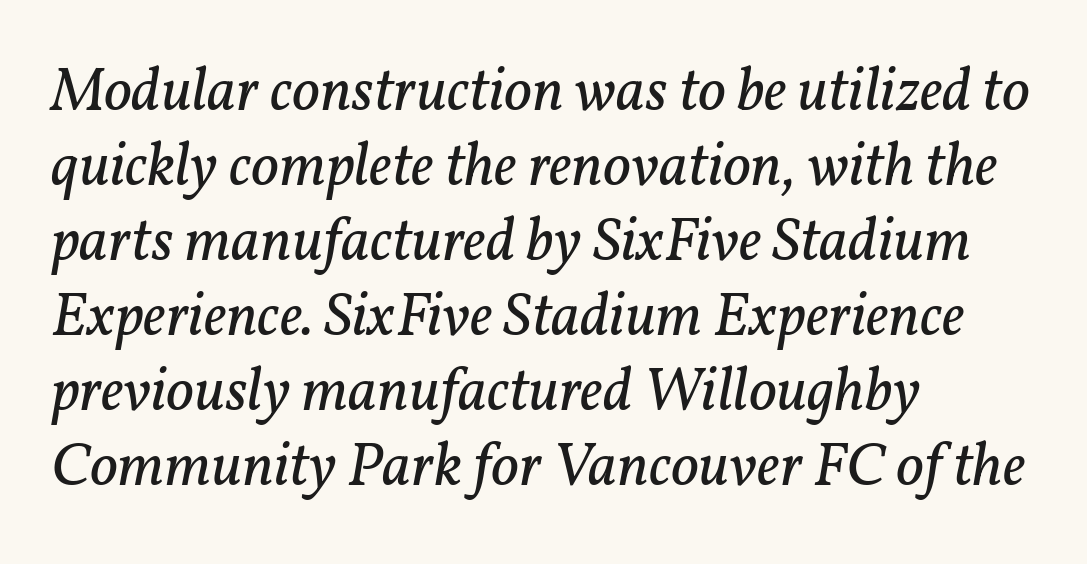
On a weight scale, this lands at 450 or below. Posture: slanted. Each letter keeps its own natural width here, so spacing adapts to shape. The text block is weighted toward the left margin, trailing off unevenly rightward. In terms of letterform style, serifs are clearly present. The space directly below the letters is spotless.
